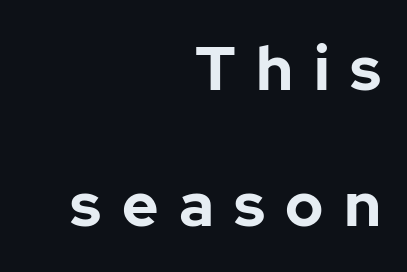
The image shows 62 px bold sans-serif type, upright; set right-aligned, loose line spacing (2.2x), unusually wide letter spacing (+0.33 em), not underlined; low stroke contrast and a medium x-height.
